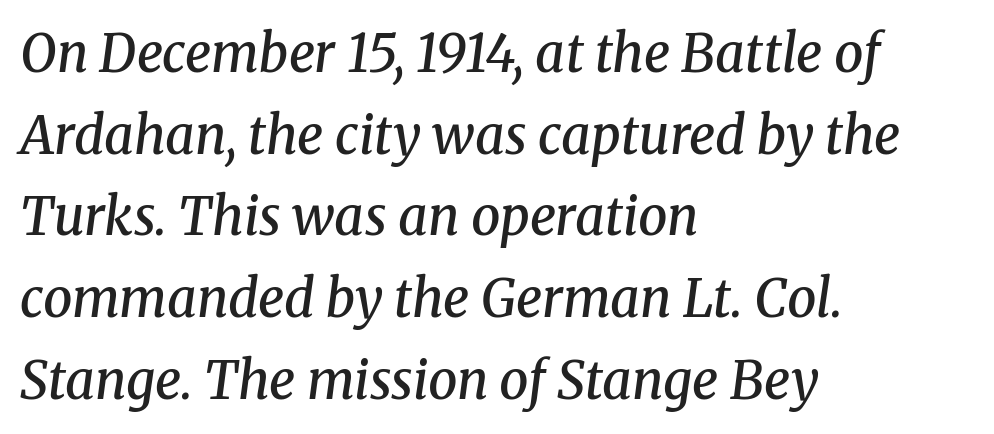
Underlining? Definitely not there. If you drew a ruler down the left edge, every line would touch it. There is no visible air inserted between adjacent glyphs. The type family on display is of the serif kind.
